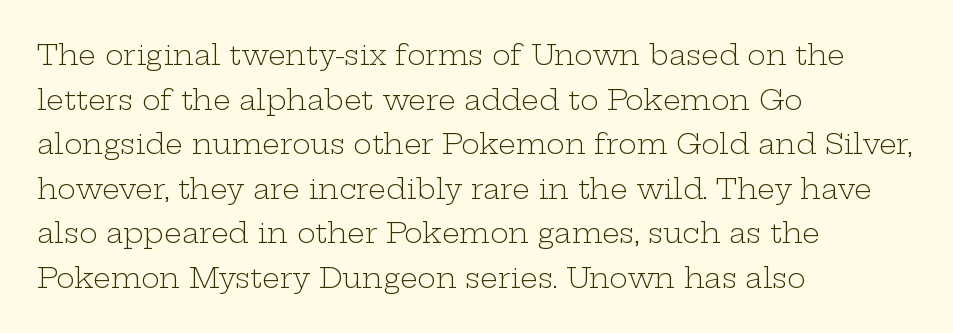
If you drew a ruler down the left edge, every line would touch it. The glyphs are unaccompanied by any horizontal stroke below them. Check where the strokes stop: tiny serifs finish them off. Note the varied advance widths — an 'i' is clearly narrower than an 'm'. Weight: in the light-to-regular range.
